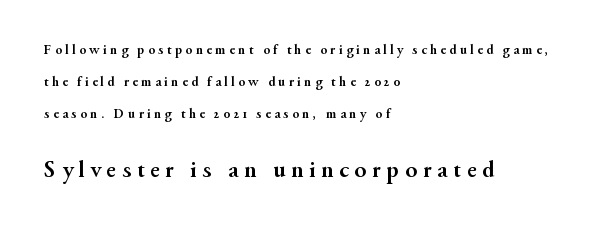
The type sits square on the baseline with zero lean. I'd describe the lettering as bold — thick and assertive. If you measured baseline to baseline, you'd find a long distance. Caption: expanded tracking, letters set apart. Is the lower block the larger one? Yes — the lower block carries the bigger type. Descender tails drop into unmarked territory.
